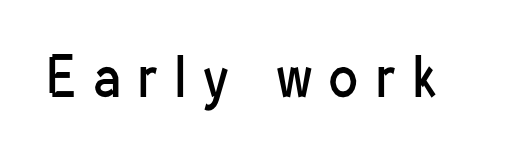
Q: Is the text bold? A: No.
Q: Is the text italic (slanted)? A: No, it is upright.
Q: Is the typeface a serif or a sans-serif typeface? A: Sans-serif.
Q: Is the text underlined? A: No.
Q: Is the spacing between letters normal or unusually wide? A: Unusually wide.
Q: Width (condensed, normal, or wide)? A: Condensed.
Q: Stroke contrast? A: Low.
Q: x-height? A: Medium.
Q: Monospaced? A: No.
